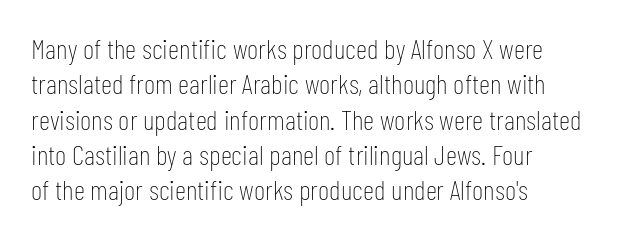
Q: Is the text bold? A: No.
Q: Is the text italic (slanted)? A: No, it is upright.
Q: Is the typeface a serif or a sans-serif typeface? A: Sans-serif.
Q: Is the text underlined? A: No.
Q: How is the paragraph aligned? A: Left-aligned.
Q: Is the spacing between letters normal or unusually wide? A: Normal.
Q: Is the spacing between lines tight, normal or loose? A: Normal.
Q: Width (condensed, normal, or wide)? A: Condensed.
Q: Stroke contrast? A: Low.
Q: x-height? A: Medium.
Q: Monospaced? A: No.
